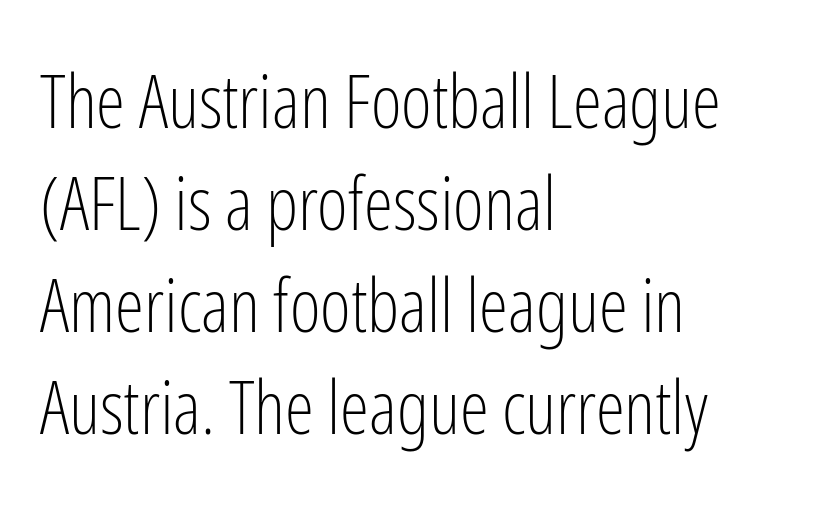
{"serif": "no", "italic": "no", "bold": "no", "weight": "light", "width": "condensed", "stroke_contrast": "low", "x_height": "medium", "monospaced": "no", "underline": "no", "align": "left", "line_spacing": "normal", "line_spacing_ratio": 1.38, "letter_spacing": "normal", "letter_spacing_em": 0.0, "glyph_px": 74}
